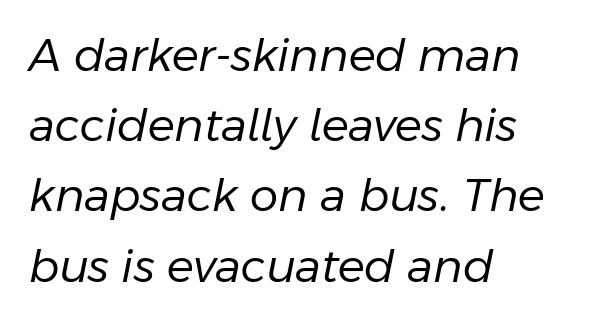
{"italic": "yes", "lean": "right", "slant_degrees": 11, "bold": "no", "weight": "regular", "width": "normal", "stroke_contrast": "low", "x_height": "medium", "monospaced": "no", "underline": "no", "align": "left", "line_spacing": "normal", "line_spacing_ratio": 1.56, "letter_spacing": "normal", "letter_spacing_em": 0.0, "glyph_px": 45}
